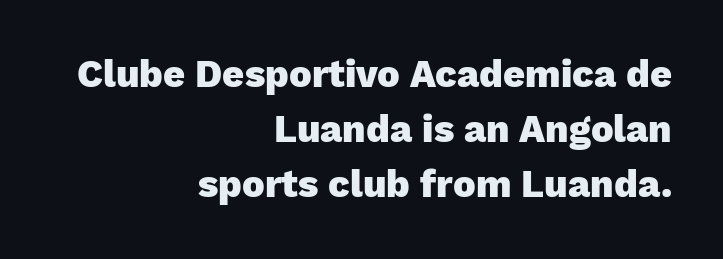
Rows of type keep a routine distance in the vertical direction. Alignment: flush right. Chunky letters — that's bold for sure. Italic? Not at all — the glyphs are vertical. Check under the words: just untouched page.
